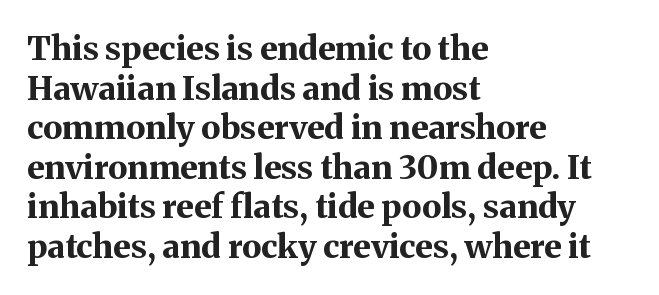
The passage shown is typed in a proportional face where columns would drift. The typesetter chose a ragged-right arrangement here. Standard letterfit; no display-style spreading of the glyphs. A typesetter would label this face a serif.
